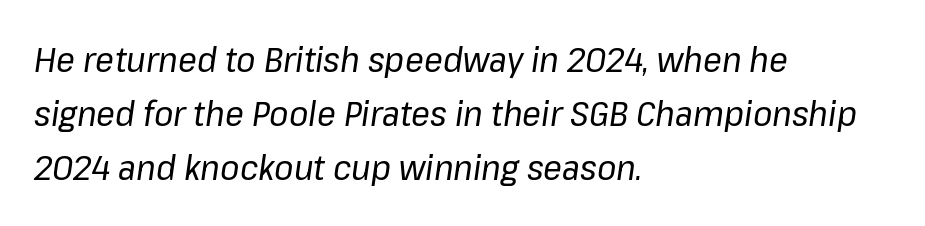
The image shows 35 px regular-weight type, italic (leaning right); set left-aligned, normal line spacing (1.55x), normal letter spacing, not underlined; low stroke contrast and a medium x-height.
